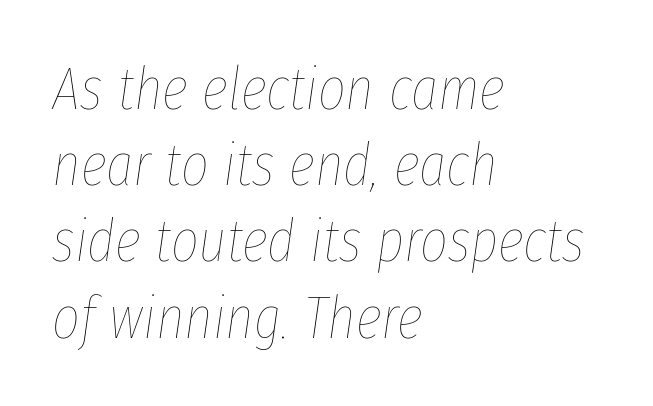
Q: Is the text bold? A: No.
Q: Is the text italic (slanted)? A: Yes, it leans right by about 8 degrees.
Q: Is the text underlined? A: No.
Q: How is the paragraph aligned? A: Left-aligned.
Q: Is the spacing between letters normal or unusually wide? A: Normal.
Q: Is the spacing between lines tight, normal or loose? A: Normal.
Q: Width (condensed, normal, or wide)? A: Condensed.
Q: Stroke contrast? A: Low.
Q: x-height? A: Medium.
Q: Monospaced? A: No.
